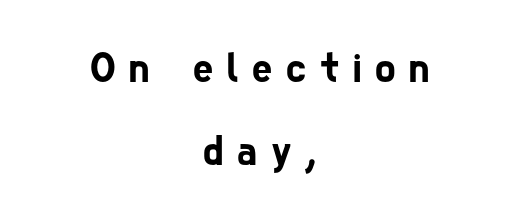
The image shows 43 px condensed sans-serif type; set centered, loose line spacing (1.94x), unusually wide letter spacing (+0.32 em), not underlined; low stroke contrast and a medium x-height.
